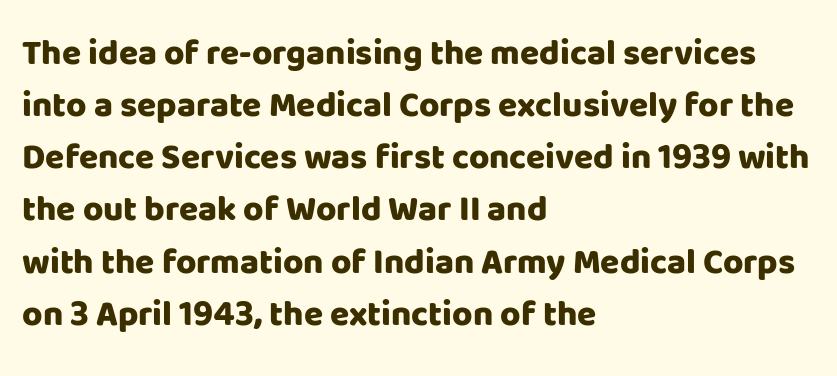
{"serif": "no", "italic": "no", "bold": "yes", "weight": "heavy", "width": "normal", "stroke_contrast": "low", "x_height": "large", "monospaced": "no", "underline": "no", "align": "left", "line_spacing": "normal", "line_spacing_ratio": 1.49, "letter_spacing": "normal", "letter_spacing_em": 0.0, "glyph_px": 35}
